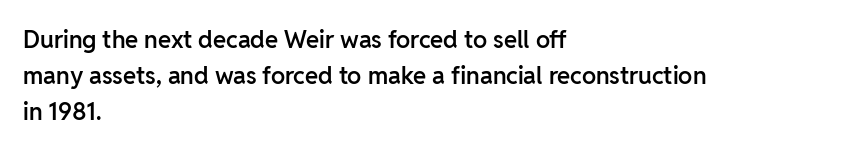
Q: Is the text bold? A: Semi-bold.
Q: Is the text italic (slanted)? A: No, it is upright.
Q: Is the text underlined? A: No.
Q: How is the paragraph aligned? A: Left-aligned.
Q: Is the spacing between letters normal or unusually wide? A: Normal.
Q: Is the spacing between lines tight, normal or loose? A: Normal.
